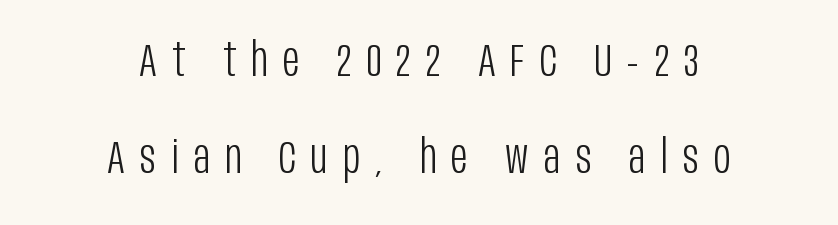
The image shows 46 px light, condensed sans-serif type, upright; set centered, loose line spacing (2.11x), unusually wide letter spacing (+0.33 em), not underlined; low stroke contrast and a large x-height.
